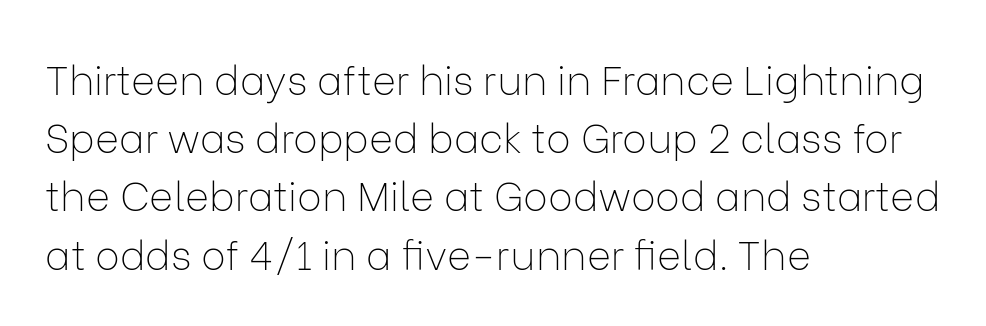
Q: Is the text bold? A: No.
Q: Is the text italic (slanted)? A: No, it is upright.
Q: Is the typeface a serif or a sans-serif typeface? A: Sans-serif.
Q: Is the text underlined? A: No.
Q: How is the paragraph aligned? A: Left-aligned.
Q: Is the spacing between letters normal or unusually wide? A: Normal.
Q: Is the spacing between lines tight, normal or loose? A: Normal.
Q: Width (condensed, normal, or wide)? A: Normal.
Q: Stroke contrast? A: Low.
Q: x-height? A: Medium.
Q: Monospaced? A: No.
